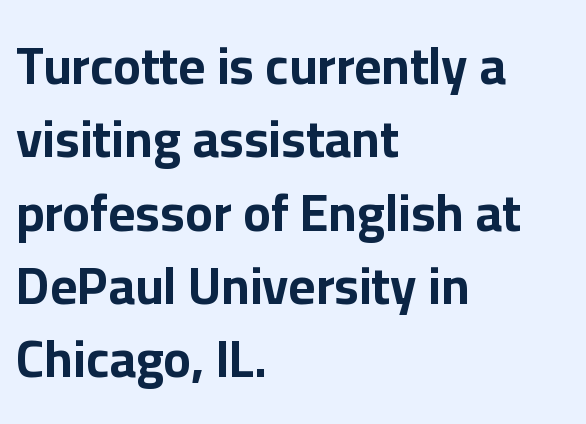
No extra tracking has been applied to these lines. Each letter keeps its own natural width here, so spacing adapts to shape. A sans-serif font was chosen for this passage. Leftover space on each line is placed entirely after the last word. Bare-footed words on every line.
